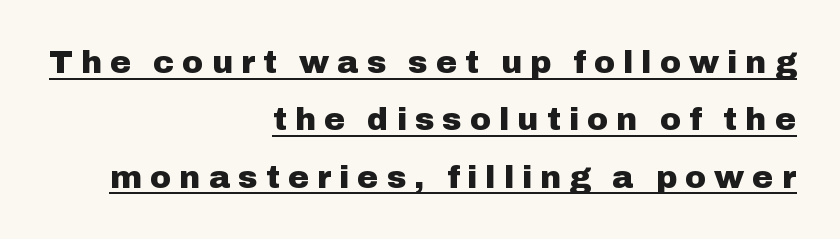
Q: Is the text bold? A: Yes.
Q: Is the text italic (slanted)? A: No, it is upright.
Q: Is the typeface a serif or a sans-serif typeface? A: Sans-serif.
Q: Is the text underlined? A: Yes.
Q: How is the paragraph aligned? A: Right-aligned.
Q: Is the spacing between letters normal or unusually wide? A: Unusually wide.
Q: Width (condensed, normal, or wide)? A: Normal.
Q: Stroke contrast? A: Low.
Q: x-height? A: Medium.
Q: Monospaced? A: No.
